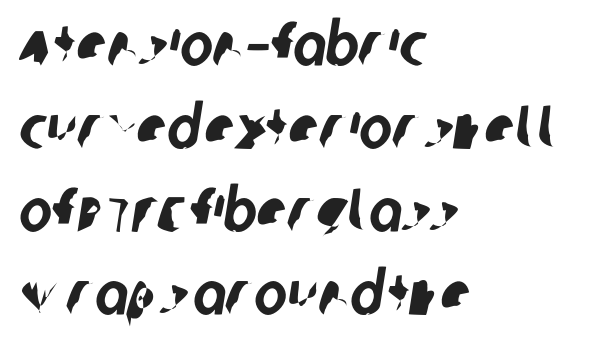
{"serif": "no", "width": "condensed", "stroke_contrast": "low", "x_height": "large", "monospaced": "no", "underline": "no", "align": "left", "line_spacing": "normal", "line_spacing_ratio": 1.34, "letter_spacing": "normal", "letter_spacing_em": 0.0, "glyph_px": 62}
